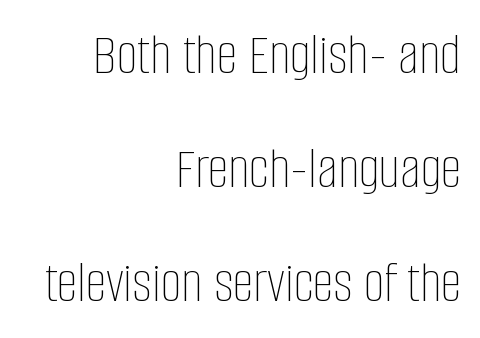
The image shows 59 px thin, condensed type, upright; set right-aligned, loose line spacing (1.93x), normal letter spacing, not underlined; low stroke contrast and a large x-height.
